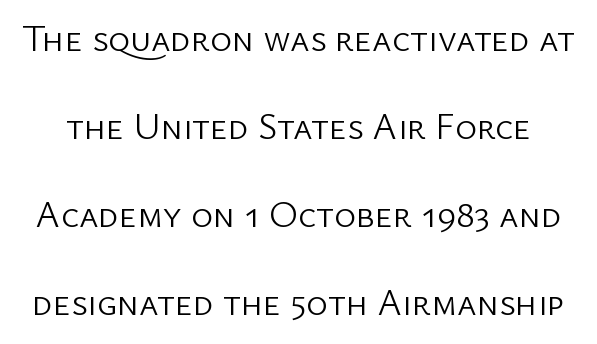
The weight tops out at a normal text grade. What stands out about the letter spacing? Nothing — it is the standard amount. Type without underlining. The block of text is sparse from top to bottom, with ample space between rows. This is sans-serif lettering, the kind often seen on screens and signage.
